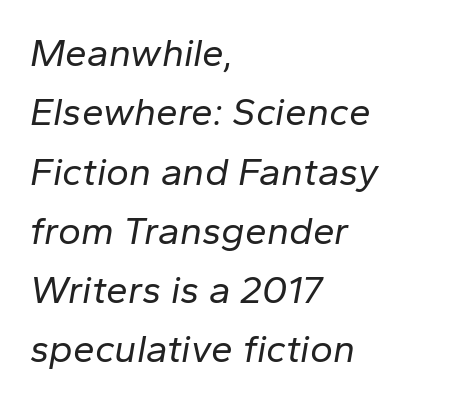
The image shows 39 px regular-weight type, italic (leaning right); set left-aligned, normal line spacing (1.52x), normal letter spacing, not underlined; low stroke contrast and a medium x-height.
